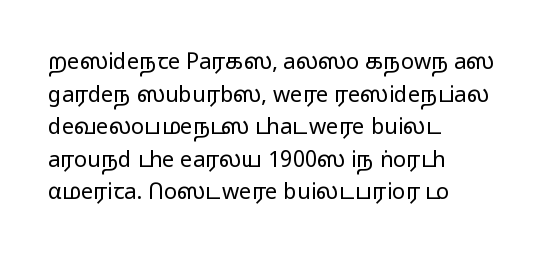
The image shows 22 px text type, upright; set left-aligned, normal line spacing (1.48x), normal letter spacing, not underlined.
